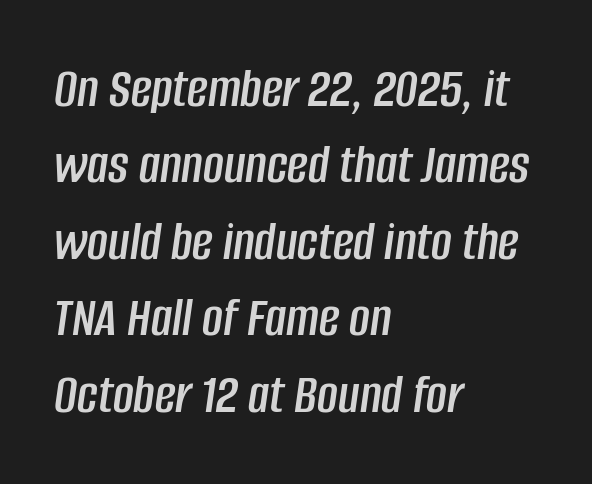
The baseline area is clear. Horizontal bands of white between lines are of average thickness. A typesetter would call this proportional, since set widths differ per character. The line texture is even and compact thanks to regular tracking. Casual observation: everything's shoved over to the left.
